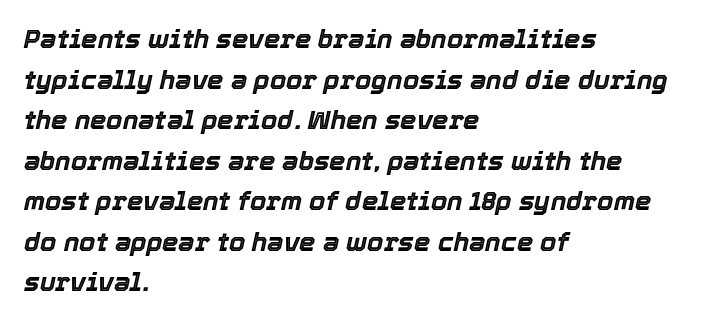
Q: Is the text italic (slanted)? A: Yes, it leans right by about 12 degrees.
Q: Is the text underlined? A: No.
Q: How is the paragraph aligned? A: Left-aligned.
Q: Is the spacing between letters normal or unusually wide? A: Normal.
Q: Is the spacing between lines tight, normal or loose? A: Normal.
